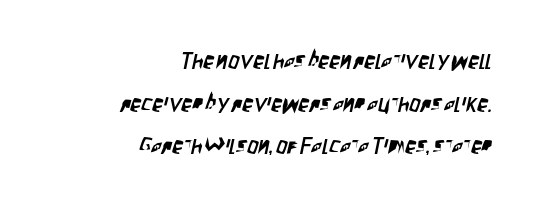
Q: Is the text underlined? A: No.
Q: How is the paragraph aligned? A: Right-aligned.
Q: Is the spacing between letters normal or unusually wide? A: Normal.
Q: Is the spacing between lines tight, normal or loose? A: Loose.
